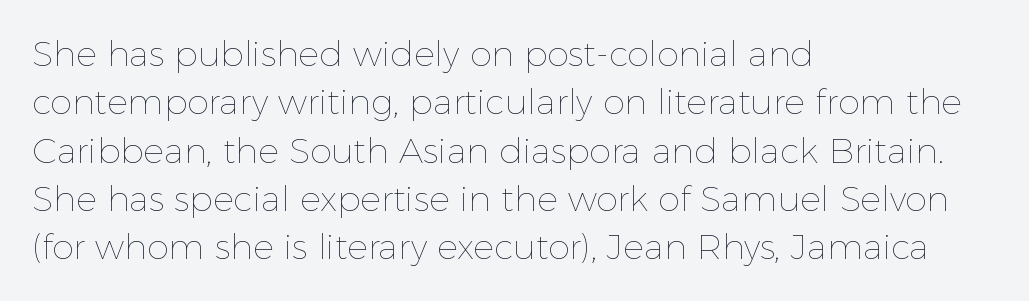
{"italic": "no", "bold": "no", "weight": "thin", "width": "normal", "x_height": "medium", "monospaced": "no", "underline": "no", "align": "left", "line_spacing": "normal", "line_spacing_ratio": 1.38, "letter_spacing": "normal", "letter_spacing_em": 0.0, "glyph_px": 35}
